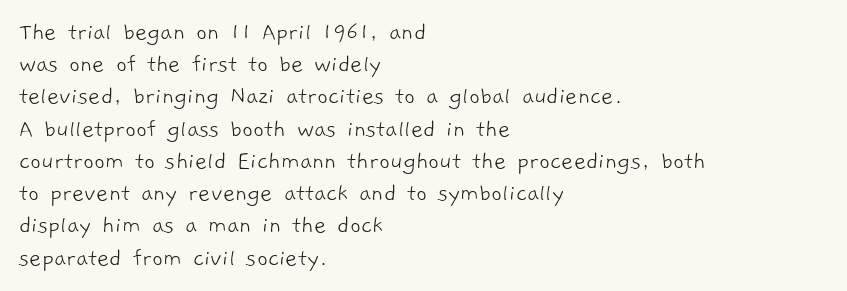
The ragged edge is on the right, which tells us the setting is flush left. Nobody touched the tracking dial on this one. The string is rendered with underlining switched off. The weight tops out at a normal text grade.
